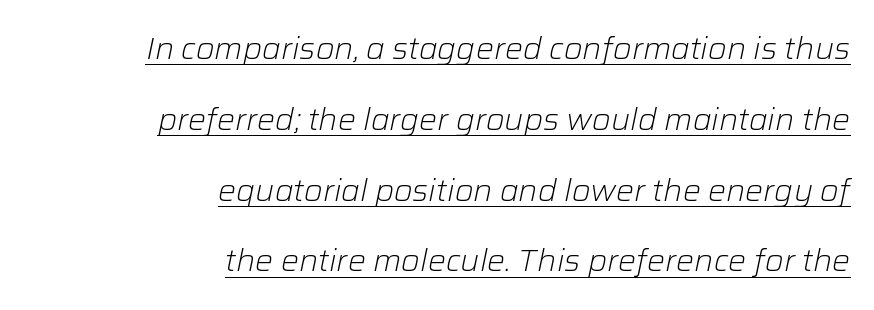
{"italic": "yes", "lean": "right", "slant_degrees": 12, "bold": "no", "weight": "light", "width": "normal", "stroke_contrast": "low", "x_height": "medium", "monospaced": "no", "underline": "yes", "align": "right", "line_spacing": "loose", "line_spacing_ratio": 2.36, "letter_spacing": "normal", "letter_spacing_em": 0.0, "glyph_px": 30}
